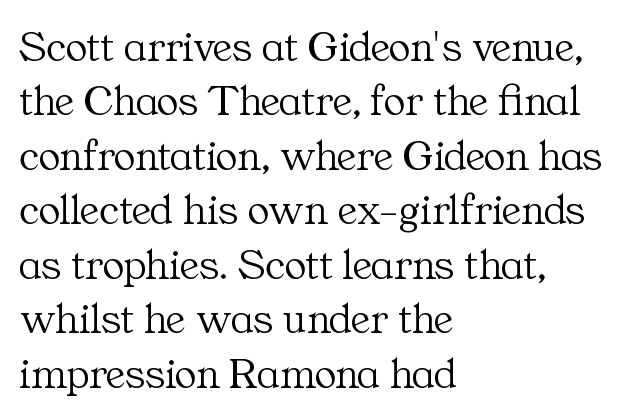
The image shows 45 px light serif type, upright; set left-aligned, line spacing 1.21x, normal letter spacing, not underlined; medium stroke contrast and a medium x-height.
